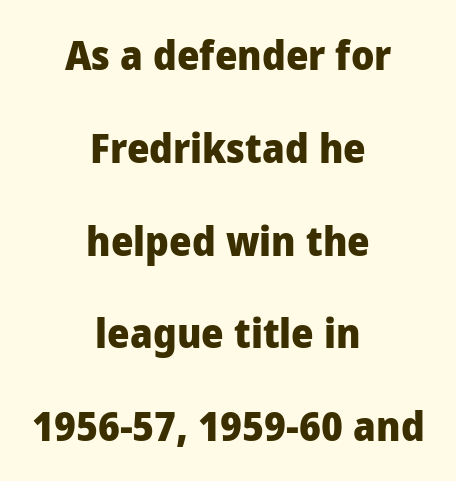
{"serif": "no", "italic": "no", "bold": "yes", "weight": "heavy", "width": "normal", "stroke_contrast": "low", "x_height": "medium", "monospaced": "no", "underline": "no", "align": "center", "line_spacing": "loose", "line_spacing_ratio": 2.32, "letter_spacing": "normal", "letter_spacing_em": 0.0, "glyph_px": 40}
